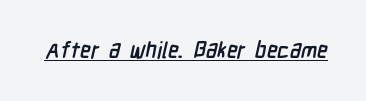
{"bold": "yes", "underline": "yes", "letter_spacing": "normal", "letter_spacing_em": 0.0, "glyph_px": 22}
